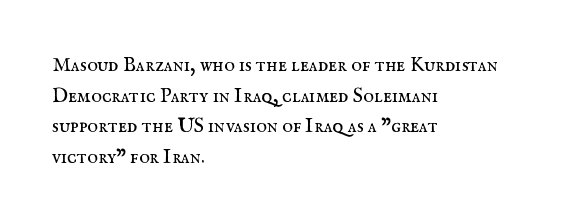
If you drew a line through each stem, it would be perfectly vertical. Students, observe: this is what conventionally led text looks like. Alignment: flush left. Decoration check: the copy has no underline.
